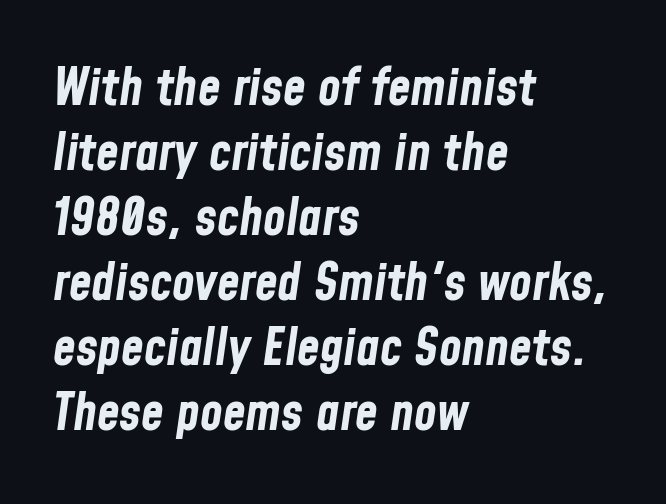
Q: Is the text bold? A: Yes.
Q: Is the text italic (slanted)? A: Yes, it leans right by about 8 degrees.
Q: Is the text underlined? A: No.
Q: How is the paragraph aligned? A: Left-aligned.
Q: Is the spacing between letters normal or unusually wide? A: Normal.
Q: Is the spacing between lines tight, normal or loose? A: Normal.
Q: Width (condensed, normal, or wide)? A: Condensed.
Q: Stroke contrast? A: Low.
Q: x-height? A: Medium.
Q: Monospaced? A: No.
